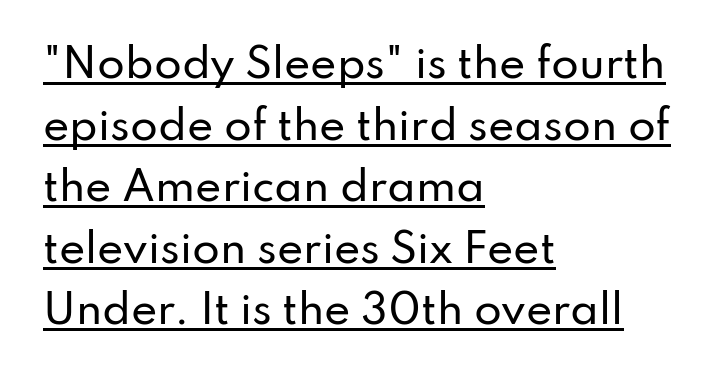
The image shows 40 px sans-serif type, upright; set left-aligned, normal line spacing (1.54x), normal letter spacing, underlined; low stroke contrast and a small x-height.
